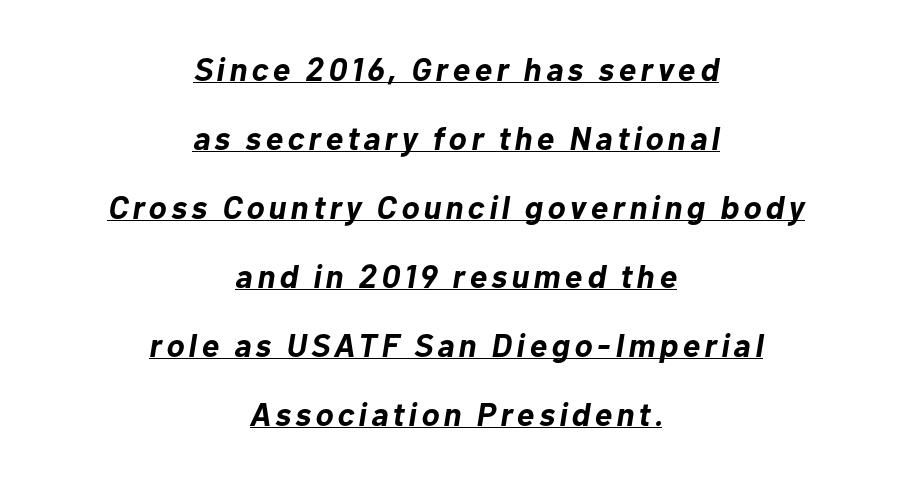
{"italic": "yes", "lean": "right", "slant_degrees": 10, "bold": "yes", "weight": "bold", "width": "normal", "stroke_contrast": "low", "x_height": "medium", "monospaced": "no", "underline": "yes", "align": "center", "line_spacing": "loose", "line_spacing_ratio": 2.09, "glyph_px": 33}
